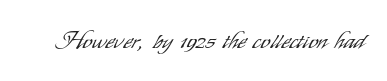
The image shows 24 px text type; set normal letter spacing, not underlined.
